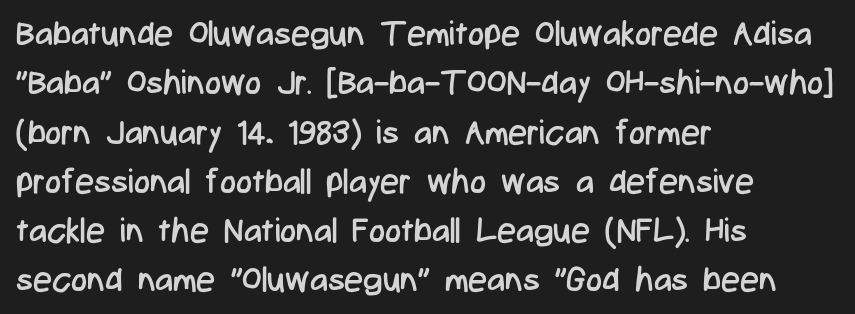
Q: Is the text bold? A: No.
Q: Is the text italic (slanted)? A: No, it is upright.
Q: Is the typeface a serif or a sans-serif typeface? A: Sans-serif.
Q: Is the text underlined? A: No.
Q: How is the paragraph aligned? A: Left-aligned.
Q: Is the spacing between letters normal or unusually wide? A: Normal.
Q: Is the spacing between lines tight, normal or loose? A: Normal.
Q: Width (condensed, normal, or wide)? A: Condensed.
Q: Stroke contrast? A: Low.
Q: x-height? A: Medium.
Q: Monospaced? A: No.
